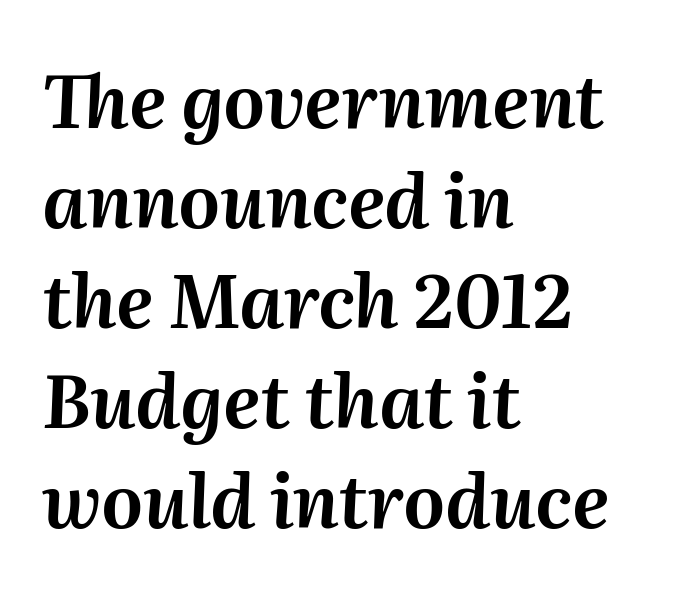
{"italic": "yes", "lean": "right", "slant_degrees": 2, "width": "normal", "stroke_contrast": "medium", "x_height": "medium", "monospaced": "no", "underline": "no", "align": "left", "line_spacing": "normal", "line_spacing_ratio": 1.37, "letter_spacing": "normal", "letter_spacing_em": 0.0, "glyph_px": 73}
